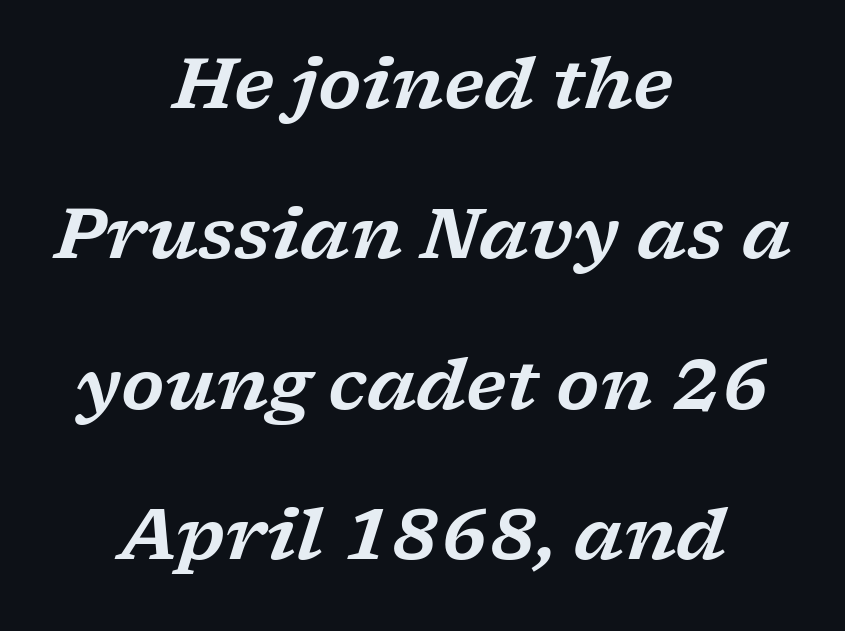
{"serif": "yes", "italic": "yes", "lean": "right", "slant_degrees": 17, "width": "wide", "stroke_contrast": "low", "x_height": "medium", "monospaced": "no", "underline": "no", "align": "center", "line_spacing": "loose", "line_spacing_ratio": 2.15, "letter_spacing": "normal", "letter_spacing_em": 0.0, "glyph_px": 70}
